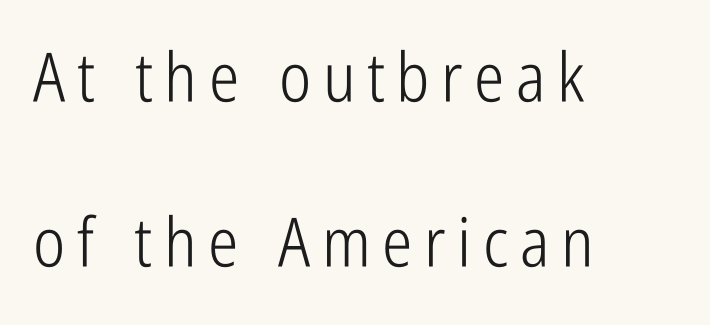
{"serif": "no", "italic": "no", "bold": "no", "weight": "light", "width": "condensed", "stroke_contrast": "low", "x_height": "medium", "monospaced": "no", "underline": "no", "align": "left", "line_spacing": "loose", "line_spacing_ratio": 2.43, "glyph_px": 68}
